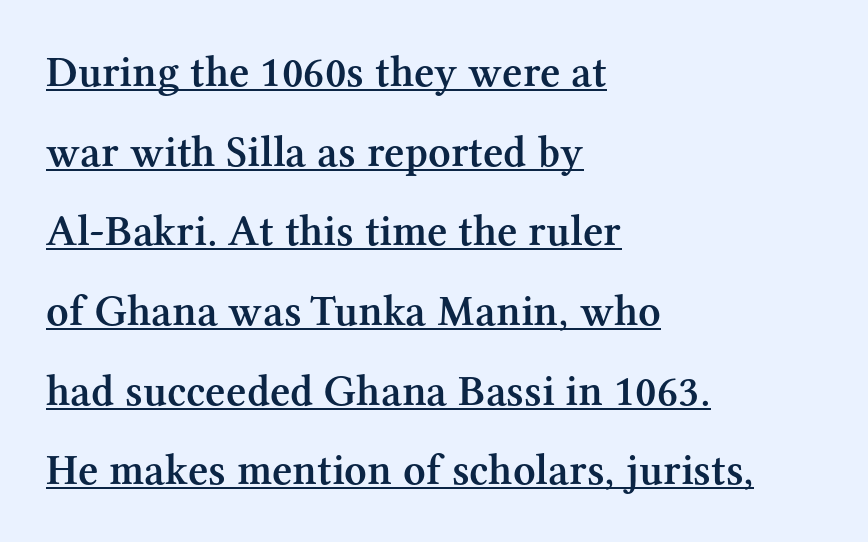
{"serif": "yes", "italic": "no", "bold": "semi", "weight": "semibold", "width": "normal", "stroke_contrast": "medium", "x_height": "medium", "monospaced": "no", "underline": "yes", "align": "left", "line_spacing_ratio": 1.81, "letter_spacing": "normal", "letter_spacing_em": 0.0, "glyph_px": 44}
